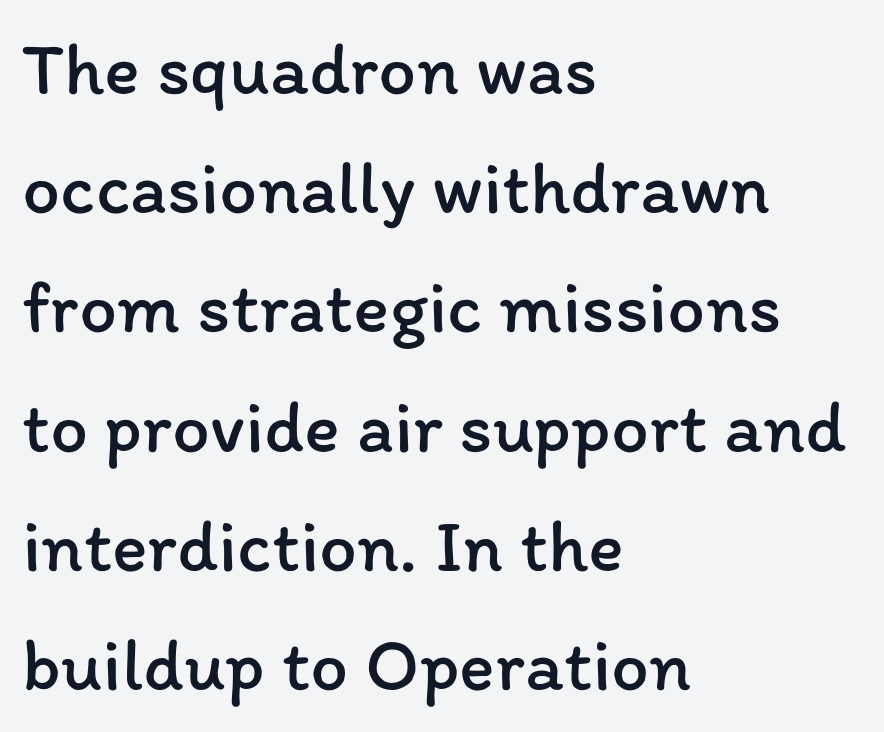
Q: Is the text bold? A: No.
Q: Is the text italic (slanted)? A: No, it is upright.
Q: Is the text underlined? A: No.
Q: How is the paragraph aligned? A: Left-aligned.
Q: Is the spacing between letters normal or unusually wide? A: Normal.
Q: Is the spacing between lines tight, normal or loose? A: Normal.
Q: Width (condensed, normal, or wide)? A: Normal.
Q: Stroke contrast? A: Low.
Q: x-height? A: Medium.
Q: Monospaced? A: No.
